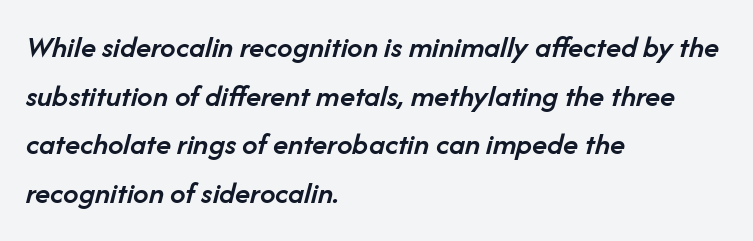
Q: Is the text bold? A: Semi-bold.
Q: Is the text italic (slanted)? A: Yes, it leans right by about 14 degrees.
Q: Is the text underlined? A: No.
Q: How is the paragraph aligned? A: Left-aligned.
Q: Is the spacing between letters normal or unusually wide? A: Normal.
Q: Is the spacing between lines tight, normal or loose? A: Normal.
Q: Width (condensed, normal, or wide)? A: Normal.
Q: Stroke contrast? A: Low.
Q: x-height? A: Medium.
Q: Monospaced? A: No.
